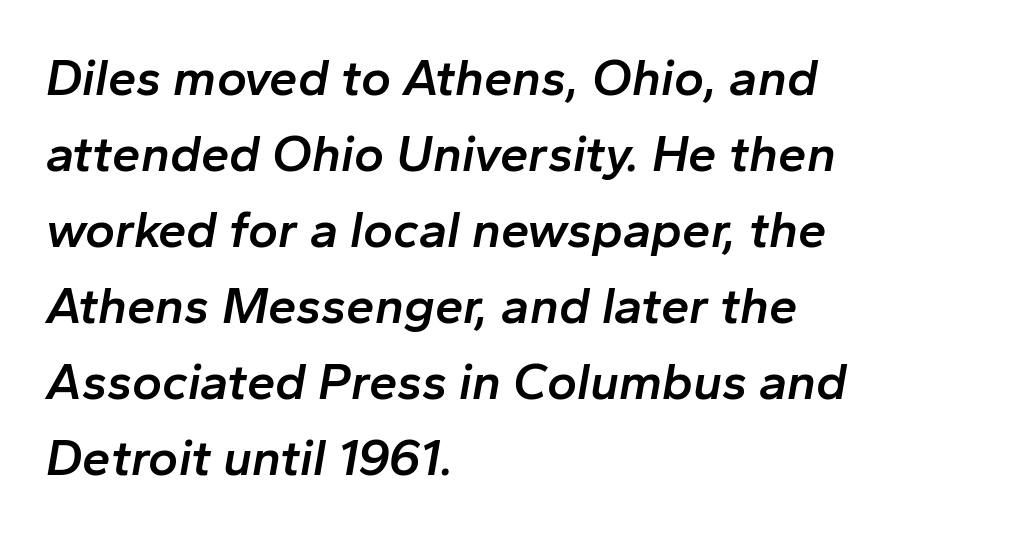
{"italic": "yes", "lean": "right", "slant_degrees": 10, "bold": "semi", "weight": "semibold", "width": "normal", "stroke_contrast": "low", "x_height": "medium", "monospaced": "no", "underline": "no", "align": "left", "line_spacing": "normal", "line_spacing_ratio": 1.49, "letter_spacing": "normal", "letter_spacing_em": 0.0, "glyph_px": 51}
